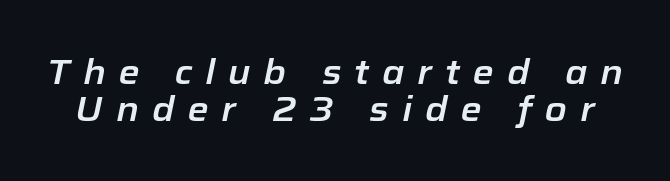
Q: Is the text italic (slanted)? A: Yes, it leans right by about 12 degrees.
Q: Is the text underlined? A: No.
Q: Is the spacing between letters normal or unusually wide? A: Unusually wide.
Q: Is the spacing between lines tight, normal or loose? A: Tight.
Q: Width (condensed, normal, or wide)? A: Normal.
Q: Stroke contrast? A: Low.
Q: x-height? A: Medium.
Q: Monospaced? A: No.
